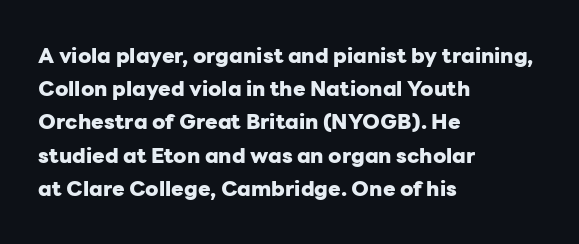
The font is running at its bold setting. Letters rest on an invisible, unmarked baseline. Students, note that the glyphs here touch the page at normal intervals. The rendering anchors every line to the left-hand side.
